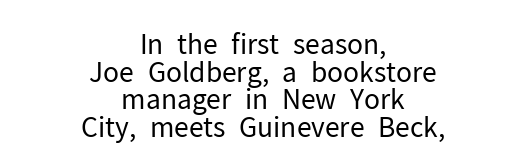
Q: Is the text bold? A: No.
Q: Is the text italic (slanted)? A: No, it is upright.
Q: Is the text underlined? A: No.
Q: How is the paragraph aligned? A: Centered.
Q: Is the spacing between letters normal or unusually wide? A: Normal.
Q: Is the spacing between lines tight, normal or loose? A: Tight.
